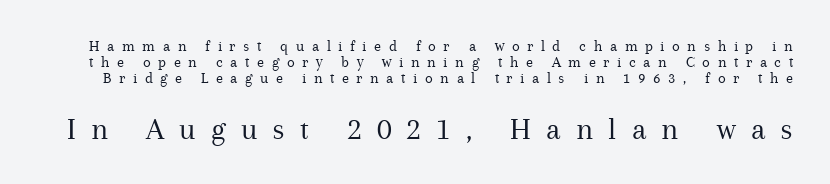
The image shows 32 px regular-weight serif type, upright; set tight line spacing (1.0x), unusually wide letter spacing (+0.47 em), not underlined; the second (bottom) block is 2.0x larger; medium stroke contrast and a medium x-height.
